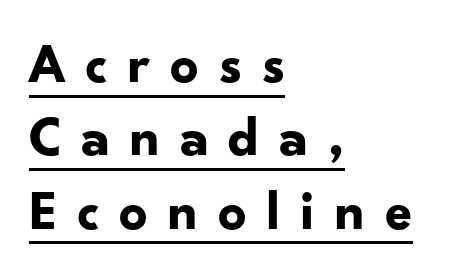
The image shows 56 px bold sans-serif type, upright; set left-aligned, normal line spacing (1.31x), unusually wide letter spacing (+0.35 em), underlined; low stroke contrast and a small x-height.
